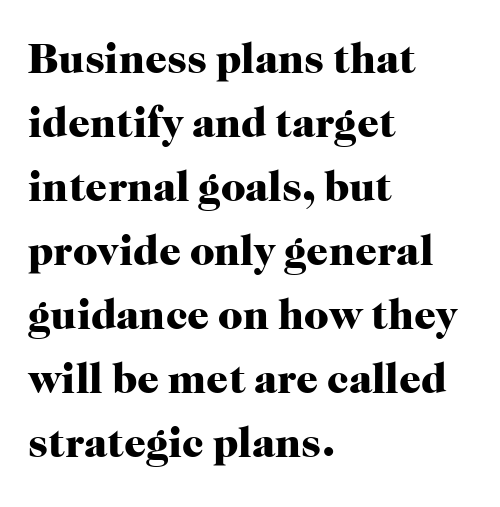
Q: Is the text bold? A: Yes.
Q: Is the text italic (slanted)? A: No, it is upright.
Q: Is the typeface a serif or a sans-serif typeface? A: Serif.
Q: Is the text underlined? A: No.
Q: How is the paragraph aligned? A: Left-aligned.
Q: Is the spacing between letters normal or unusually wide? A: Normal.
Q: Is the spacing between lines tight, normal or loose? A: Normal.
Q: Width (condensed, normal, or wide)? A: Normal.
Q: Stroke contrast? A: High.
Q: x-height? A: Medium.
Q: Monospaced? A: No.
